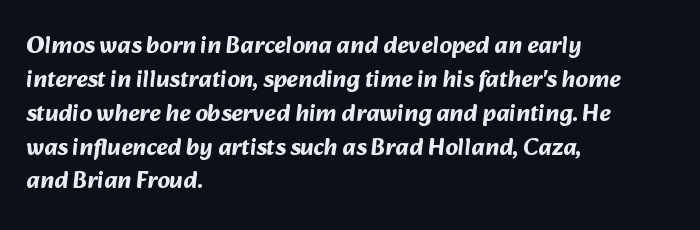
{"bold": "yes", "underline": "no", "align": "left", "line_spacing": "normal", "line_spacing_ratio": 1.41, "letter_spacing": "normal", "letter_spacing_em": 0.0, "glyph_px": 24}
